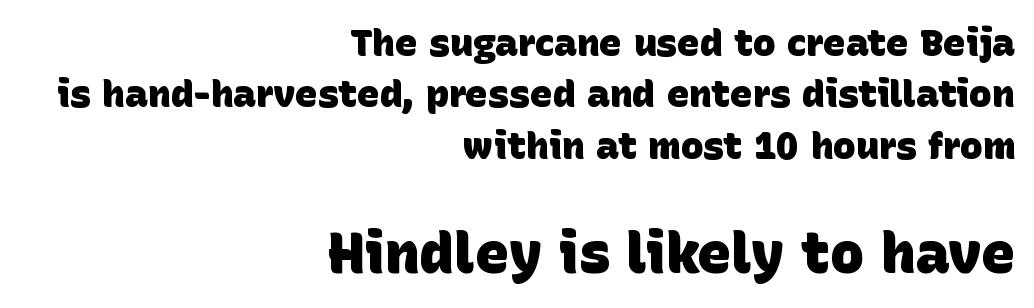
Q: Is the text bold? A: Yes.
Q: Is the typeface a serif or a sans-serif typeface? A: Sans-serif.
Q: Is the text underlined? A: No.
Q: How is the paragraph aligned? A: Right-aligned.
Q: Is the spacing between letters normal or unusually wide? A: Normal.
Q: Is the spacing between lines tight, normal or loose? A: Normal.
Q: Which block of text is set in a larger size, the first (top) or the second (bottom)? A: The second (bottom) one.
Q: Width (condensed, normal, or wide)? A: Normal.
Q: Stroke contrast? A: Low.
Q: x-height? A: Large.
Q: Monospaced? A: No.
